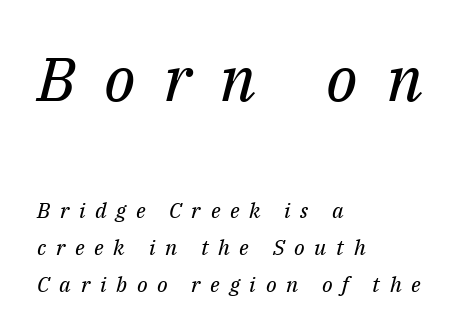
Which of the two is more prominent by size? The first, at the top. The typesetter chose a ragged-right arrangement here. Proportional: the letters do not fall into vertical columns. The baseline area is clear. These lines are composed in type with serifs. The typesetting does not lean heavy: it is not bold.
